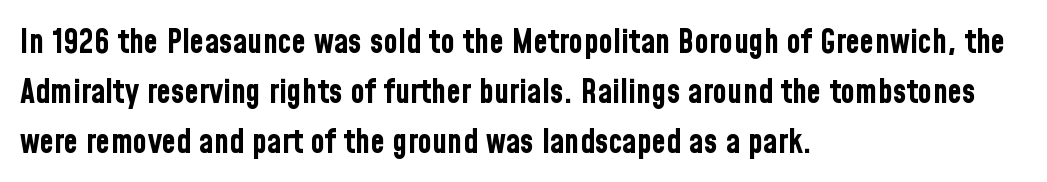
The image shows 33 px bold, condensed sans-serif type, upright; set left-aligned, normal line spacing (1.52x), normal letter spacing, not underlined; low stroke contrast and a medium x-height.
